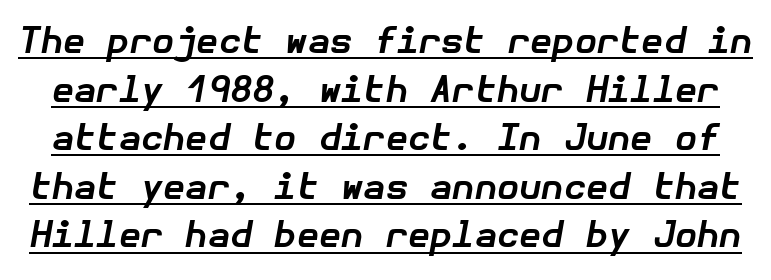
The image shows 36 px bold type, italic (leaning right); set normal line spacing (1.35x), normal letter spacing, underlined; low stroke contrast and a medium x-height.
